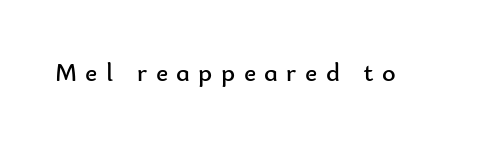
Q: Is the text bold? A: No.
Q: Is the text italic (slanted)? A: No, it is upright.
Q: Is the text underlined? A: No.
Q: Is the spacing between letters normal or unusually wide? A: Unusually wide.
